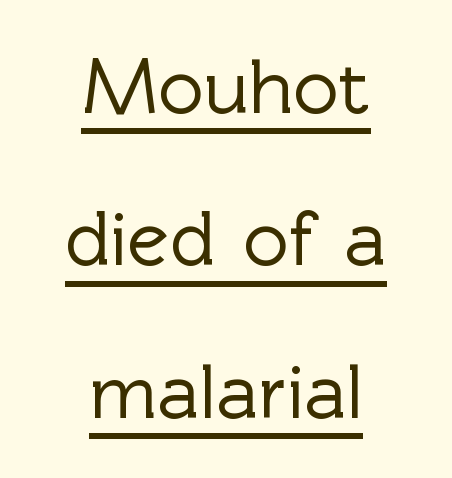
A baseline rule has been typeset under these characters. You could not count columns in this text — the font is proportionally spaced. Horizontal alignment here is central, giving a formal, balanced look. What's the leading like? Stretched, with rows far apart.
